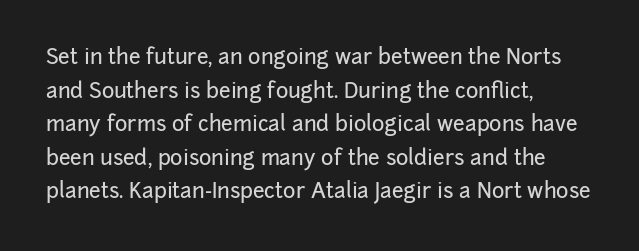
Q: Is the text italic (slanted)? A: No, it is upright.
Q: Is the text underlined? A: No.
Q: How is the paragraph aligned? A: Left-aligned.
Q: Is the spacing between letters normal or unusually wide? A: Normal.
Q: Is the spacing between lines tight, normal or loose? A: Normal.
